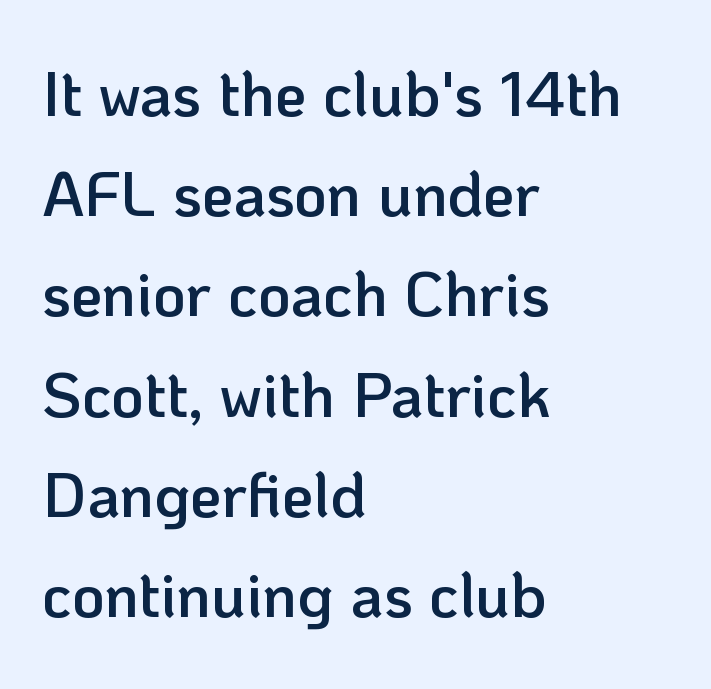
{"serif": "no", "italic": "no", "bold": "semi", "weight": "semibold", "width": "normal", "stroke_contrast": "low", "x_height": "medium", "monospaced": "no", "underline": "no", "align": "left", "line_spacing": "normal", "line_spacing_ratio": 1.59, "letter_spacing": "normal", "letter_spacing_em": 0.0, "glyph_px": 63}
